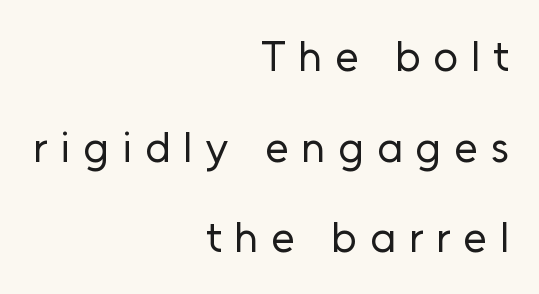
Q: Is the text bold? A: No.
Q: Is the text italic (slanted)? A: No, it is upright.
Q: Is the typeface a serif or a sans-serif typeface? A: Sans-serif.
Q: Is the text underlined? A: No.
Q: How is the paragraph aligned? A: Right-aligned.
Q: Is the spacing between letters normal or unusually wide? A: Unusually wide.
Q: Is the spacing between lines tight, normal or loose? A: Loose.
Q: Width (condensed, normal, or wide)? A: Normal.
Q: Stroke contrast? A: Low.
Q: x-height? A: Medium.
Q: Monospaced? A: No.
